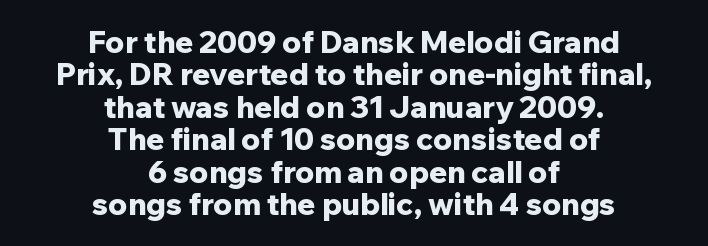
The image shows 30 px bold sans-serif type, upright; set centered, tight line spacing (1.08x), normal letter spacing, not underlined; low stroke contrast and a medium x-height.
